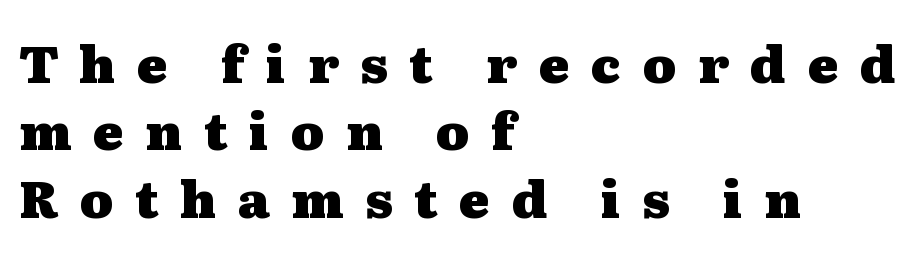
The image shows 51 px heavy, wide serif type, upright; set left-aligned, normal line spacing (1.32x), unusually wide letter spacing (+0.42 em), not underlined; medium stroke contrast and a medium x-height.
